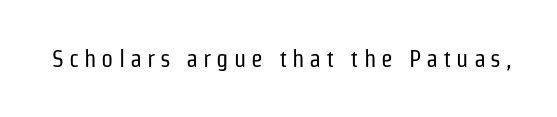
{"italic": "no", "bold": "no", "underline": "no", "letter_spacing": "wide", "letter_spacing_em": 0.21, "glyph_px": 24}
